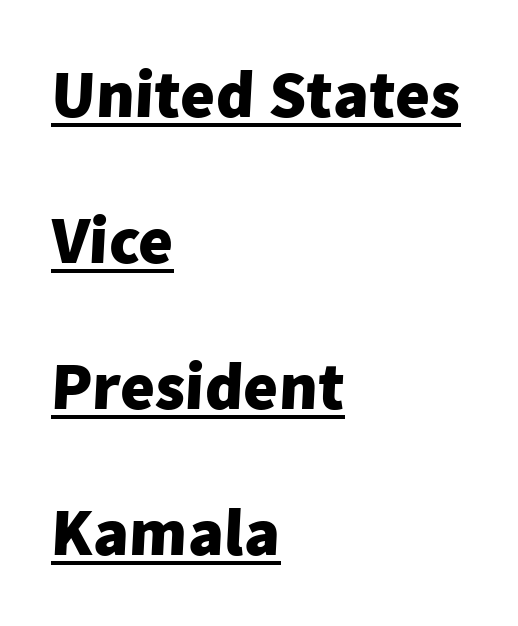
{"serif": "no", "bold": "yes", "weight": "heavy", "width": "normal", "stroke_contrast": "low", "x_height": "medium", "monospaced": "no", "underline": "yes", "align": "left", "line_spacing": "loose", "line_spacing_ratio": 2.18, "letter_spacing": "normal", "letter_spacing_em": 0.0, "glyph_px": 67}
